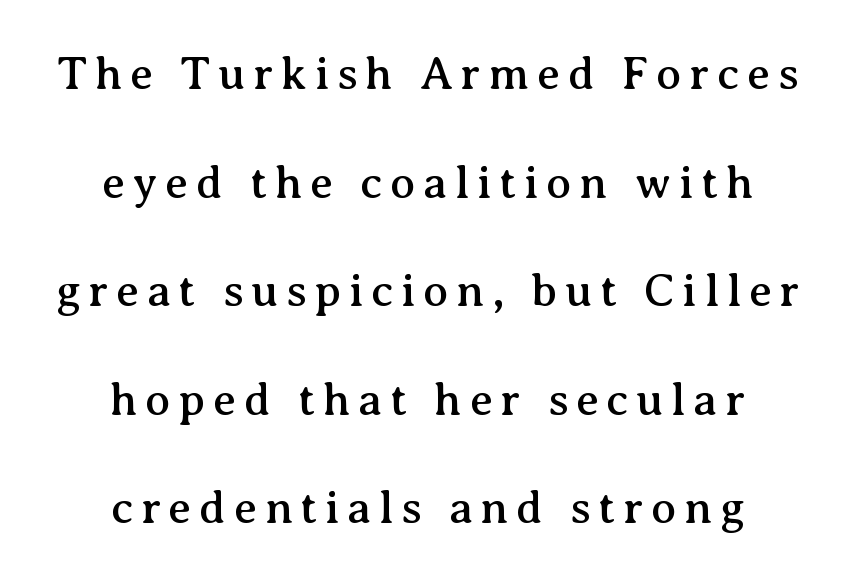
Lines of text with bare space underneath. No italicization has been applied; the sample stays upright. Vertically, the passage feels expansive, rows floating well apart. This sample is center-justified, so both line endings float freely.
